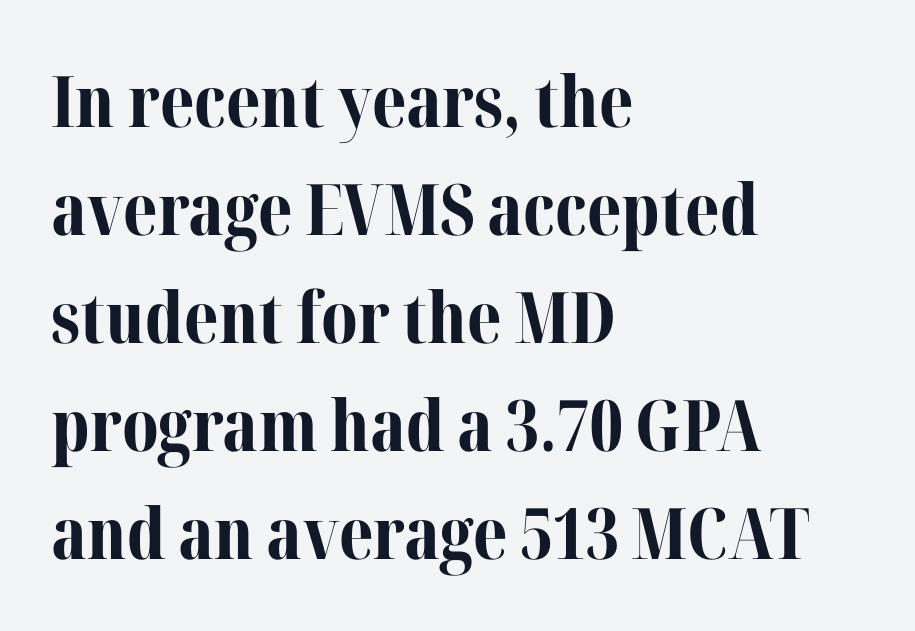
{"serif": "yes", "italic": "no", "bold": "yes", "weight": "bold", "width": "normal", "stroke_contrast": "medium", "x_height": "medium", "monospaced": "no", "underline": "no", "align": "left", "line_spacing": "normal", "line_spacing_ratio": 1.52, "letter_spacing": "normal", "letter_spacing_em": 0.0, "glyph_px": 71}
